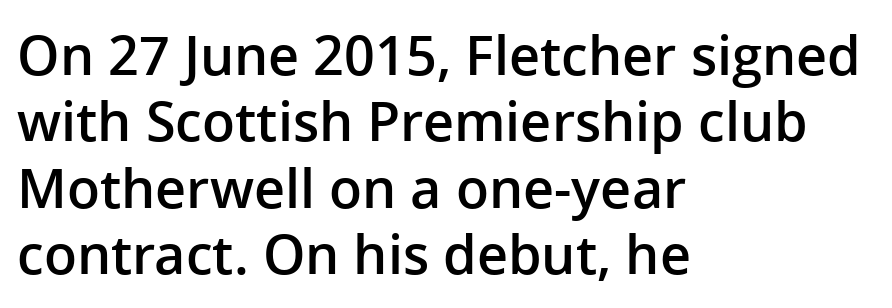
Q: Is the text bold? A: Semi-bold.
Q: Is the text italic (slanted)? A: No, it is upright.
Q: Is the typeface a serif or a sans-serif typeface? A: Sans-serif.
Q: Is the text underlined? A: No.
Q: How is the paragraph aligned? A: Left-aligned.
Q: Is the spacing between letters normal or unusually wide? A: Normal.
Q: Width (condensed, normal, or wide)? A: Normal.
Q: Stroke contrast? A: Low.
Q: x-height? A: Medium.
Q: Monospaced? A: No.
